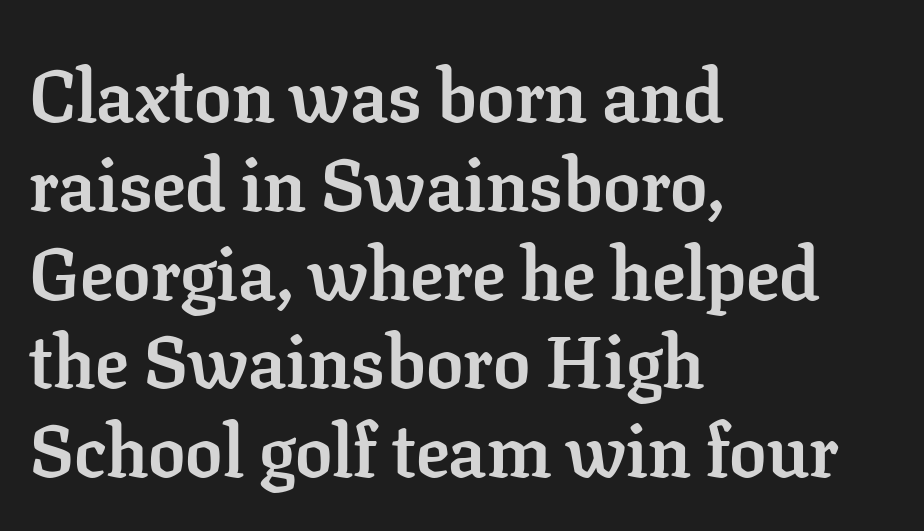
Think of a printed novel: that variable character pitch is what you see here. This rendering employs a face with finishing strokes, i.e., a serif. Unmarked baselines from the first word to the last. Nothing unusual about the tracking: characters are spaced as the font intends.
